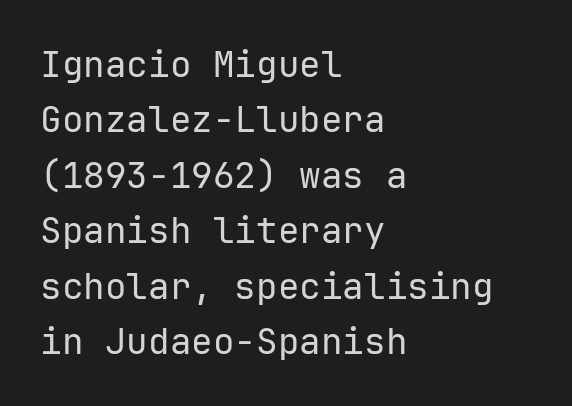
The image shows 36 px regular-weight sans-serif type, upright, monospaced; set left-aligned, normal line spacing (1.54x), normal letter spacing, not underlined; low stroke contrast and a medium x-height.
